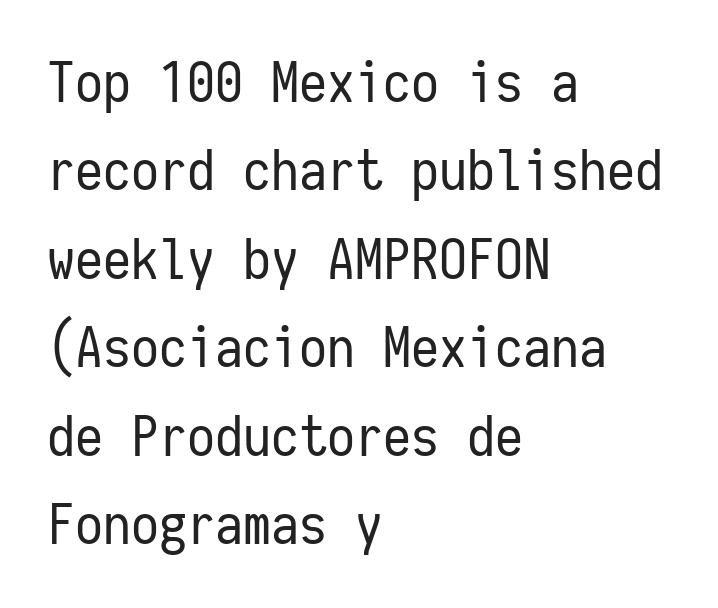
Fixed-width glyphs throughout — classic coding-font behaviour. The passage shown is not bold in any degree. A bare baseline throughout the passage. Rendered with straight, roman letterforms. Observe the ordinary spacing: letters are neighbours, not strangers. Observe the absence of serifs on each vertical stroke in this sample.
